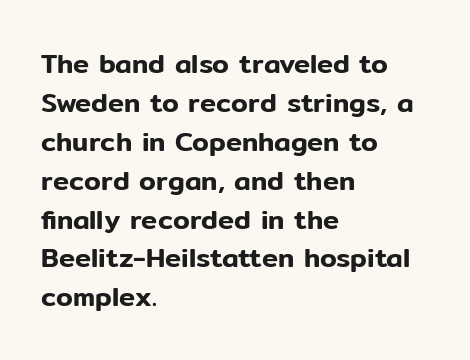
This block has exactly the height ordinary leading produces. The specimen reads as upright at a glance. Letters rest on an invisible, unmarked baseline. Compared with typical body copy, the letter spacing here is the same.
